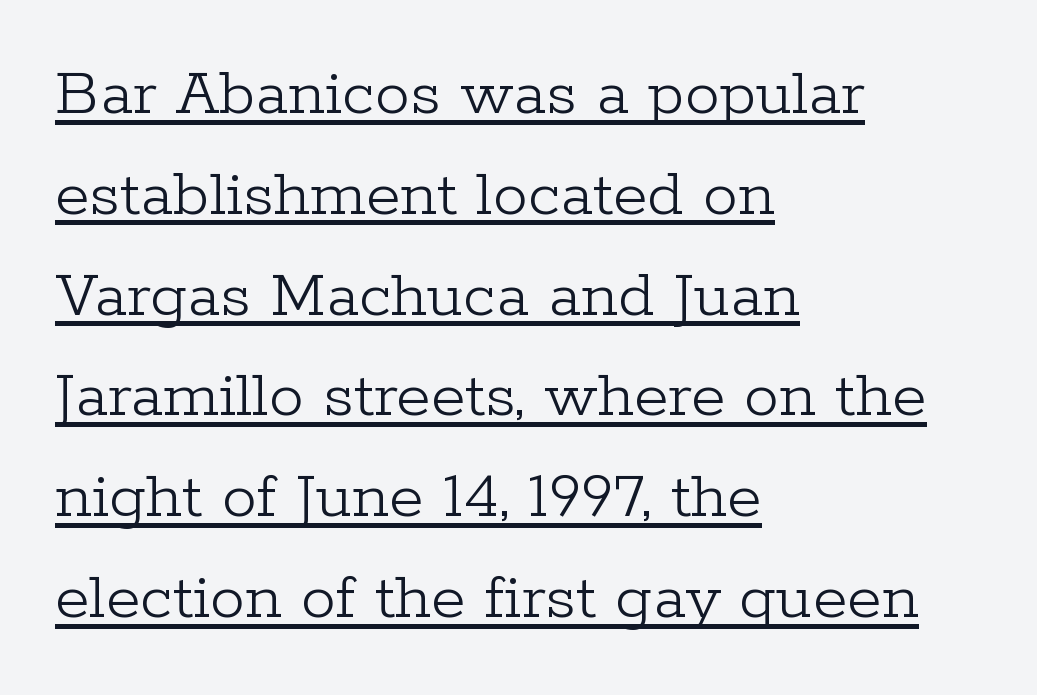
What stands out about the letter spacing? Nothing — it is the standard amount. Vertical stems look standard width or narrower in stroke. Designer's note — italics off, roman on. Each new line begins a customary step beneath the previous one.
